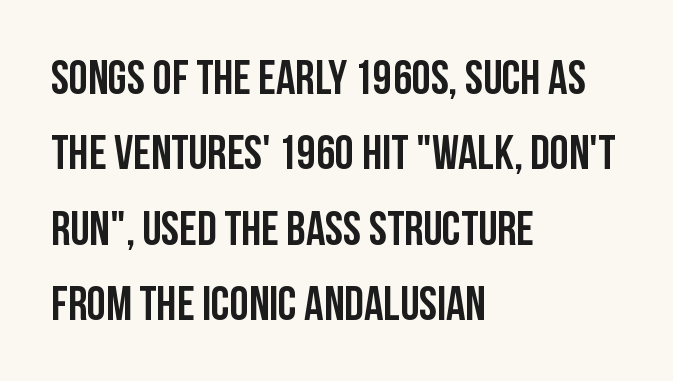
Q: Is the text italic (slanted)? A: No, it is upright.
Q: Is the typeface a serif or a sans-serif typeface? A: Sans-serif.
Q: Is the text underlined? A: No.
Q: How is the paragraph aligned? A: Left-aligned.
Q: Is the spacing between letters normal or unusually wide? A: Normal.
Q: Is the spacing between lines tight, normal or loose? A: Normal.
Q: Width (condensed, normal, or wide)? A: Condensed.
Q: Stroke contrast? A: Low.
Q: x-height? A: Large.
Q: Monospaced? A: No.
